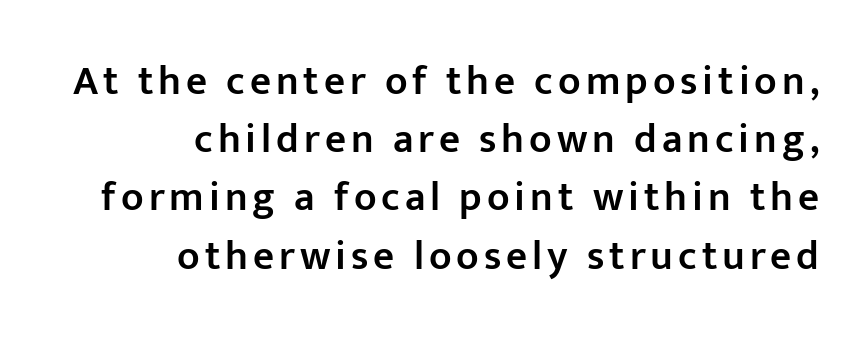
This sample uses an upright cut, with every glyph sitting square on the baseline. Horizontal alignment here is rightward, an uncommon choice for prose. Students, this is semibold: more ink than regular, less than bold. The passage shown is typeset with a sans-serif family. Do the characters align in a grid? No, the font is proportional.
